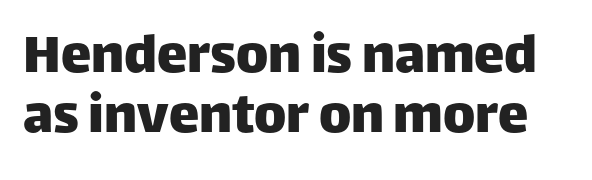
The image shows 61 px sans-serif type, upright; set tight line spacing (0.98x), normal letter spacing, not underlined; low stroke contrast and a large x-height.
